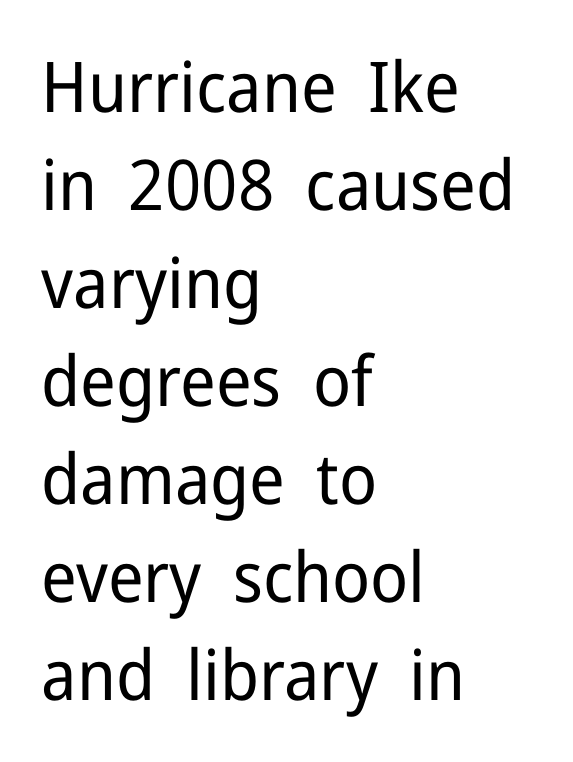
Q: Is the text bold? A: No.
Q: Is the text italic (slanted)? A: No, it is upright.
Q: Is the typeface a serif or a sans-serif typeface? A: Sans-serif.
Q: Is the text underlined? A: No.
Q: How is the paragraph aligned? A: Left-aligned.
Q: Is the spacing between letters normal or unusually wide? A: Normal.
Q: Is the spacing between lines tight, normal or loose? A: Normal.
Q: Width (condensed, normal, or wide)? A: Normal.
Q: Stroke contrast? A: Low.
Q: x-height? A: Medium.
Q: Monospaced? A: No.
